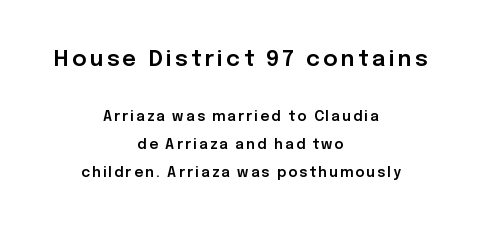
The image shows 22 px text type, upright; set centered, loose line spacing (1.99x), not underlined; the first (top) block is 1.57x larger.
